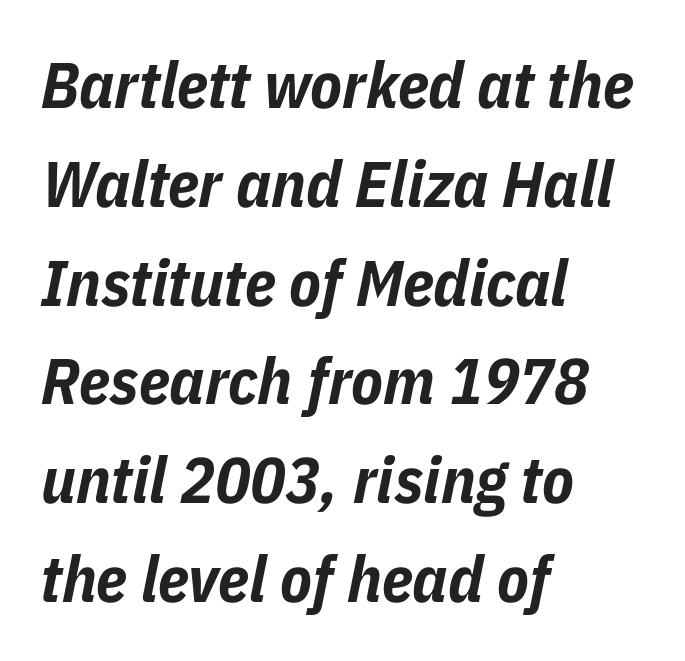
These words are printed bold, with thick strokes throughout. A typesetter would call this leading conventional body-copy spacing. Descenders hang freely into open space. The letters are slanted; this is an italic face.
